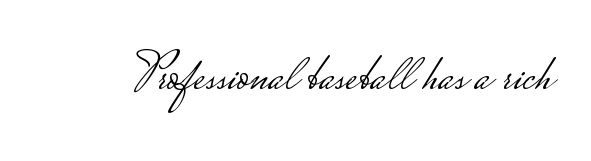
Q: Is the text bold? A: No.
Q: Is the text italic (slanted)? A: Yes.
Q: Is the typeface a serif or a sans-serif typeface? A: Sans-serif.
Q: Is the text underlined? A: No.
Q: Is the spacing between letters normal or unusually wide? A: Normal.
Q: Width (condensed, normal, or wide)? A: Wide.
Q: Stroke contrast? A: Low.
Q: Monospaced? A: No.
